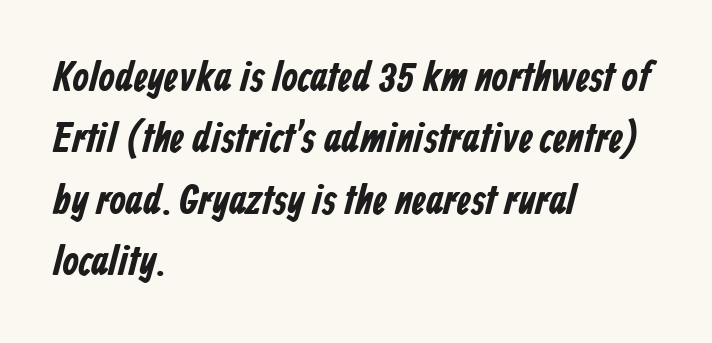
Q: Is the text bold? A: Yes.
Q: Is the typeface a serif or a sans-serif typeface? A: Sans-serif.
Q: Is the text underlined? A: No.
Q: How is the paragraph aligned? A: Left-aligned.
Q: Is the spacing between letters normal or unusually wide? A: Normal.
Q: Is the spacing between lines tight, normal or loose? A: Normal.
Q: Width (condensed, normal, or wide)? A: Condensed.
Q: Stroke contrast? A: Low.
Q: x-height? A: Medium.
Q: Monospaced? A: No.
